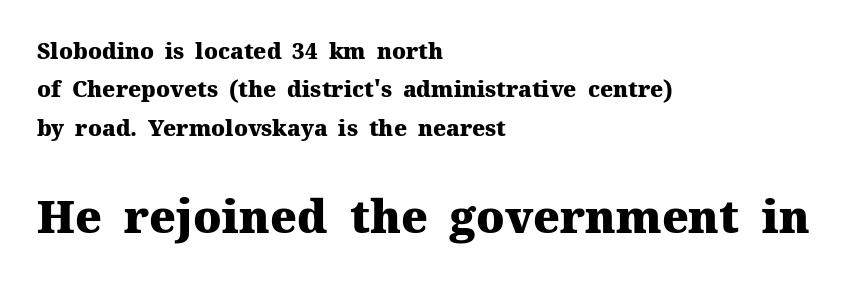
{"serif": "yes", "italic": "no", "bold": "yes", "weight": "heavy", "width": "normal", "stroke_contrast": "medium", "x_height": "medium", "monospaced": "no", "underline": "no", "align": "left", "line_spacing_ratio": 1.75, "letter_spacing": "normal", "letter_spacing_em": 0.0, "larger_block": "second", "size_ratio": 2.05, "glyph_px": 45}
